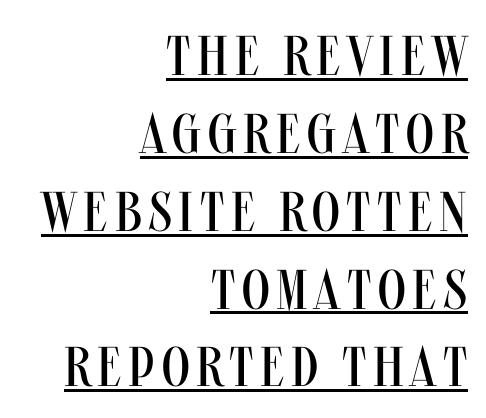
The image shows 56 px regular-weight, condensed sans-serif type, upright; set right-aligned, normal line spacing (1.39x), underlined; medium stroke contrast and a large x-height.
